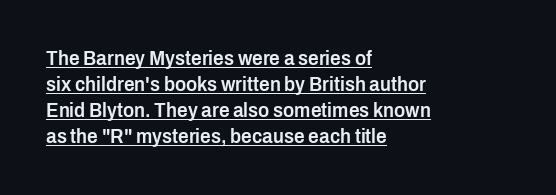
In terms of letterspacing, this is plain default setting. The text block is weighted toward the left margin, trailing off unevenly rightward. Notice how a bar underscores the lettering throughout. The lettering holds an erect, upright posture throughout. Stems and bowls a touch heavier than normal — semibold.
